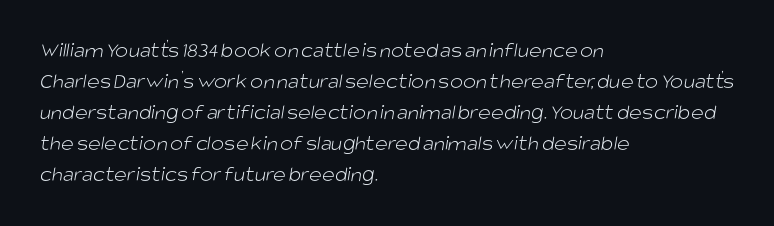
The image shows 22 px text type; set left-aligned, normal line spacing (1.41x), normal letter spacing, not underlined.
